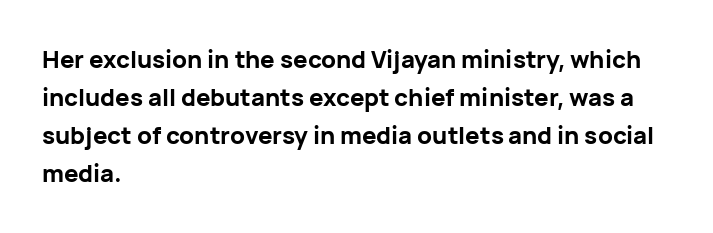
Q: Is the text bold? A: Yes.
Q: Is the text italic (slanted)? A: No, it is upright.
Q: Is the text underlined? A: No.
Q: How is the paragraph aligned? A: Left-aligned.
Q: Is the spacing between letters normal or unusually wide? A: Normal.
Q: Is the spacing between lines tight, normal or loose? A: Normal.
